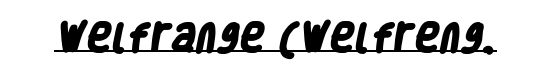
Q: Is the text bold? A: Yes.
Q: Is the typeface a serif or a sans-serif typeface? A: Sans-serif.
Q: Is the text underlined? A: Yes.
Q: Is the spacing between letters normal or unusually wide? A: Normal.
Q: Width (condensed, normal, or wide)? A: Condensed.
Q: Stroke contrast? A: Low.
Q: x-height? A: Large.
Q: Monospaced? A: No.
